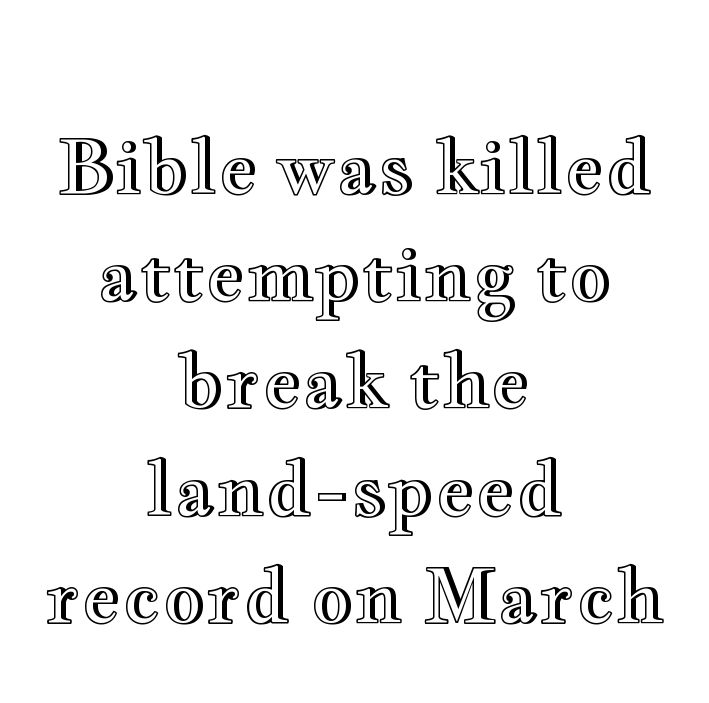
The image shows 75 px wide type, upright; set centered, normal line spacing (1.43x), normal letter spacing, not underlined; a small x-height.
